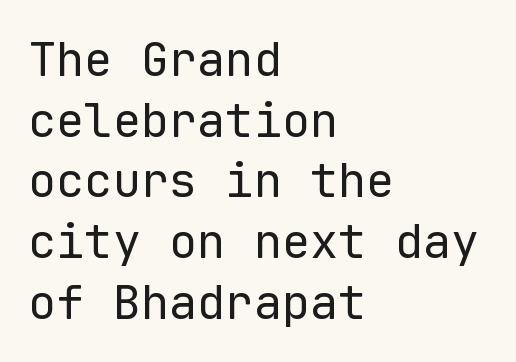
The image shows 47 px regular-weight sans-serif type, upright, monospaced; set left-aligned, normal line spacing (1.29x), normal letter spacing, not underlined; low stroke contrast and a medium x-height.
